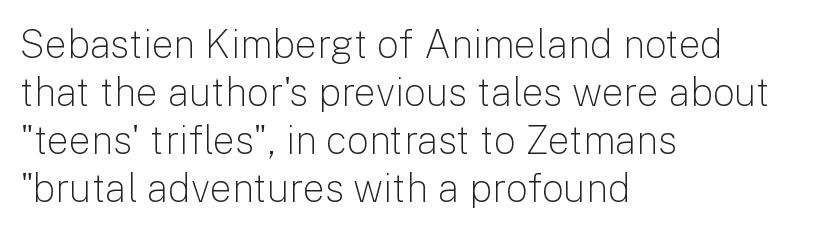
No italicization has been applied; the sample stays upright. Spacing verdict: proportional, widths tailored to each character. The type is set solid horizontally, with unmodified tracking. The passage shown is typeset with a sans-serif family. Compared with a centered layout, this one pins lines to the left instead. Quick note: underline off.
